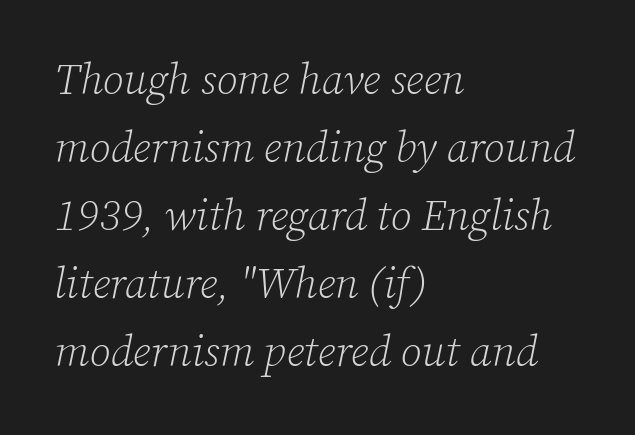
These lines are rendered in a variable-pitch font. Descender tails drop into unmarked territory. Bold? No — there's no thickening of the strokes. Observe the lean: these are italic letterforms. Does extra space separate the letters? No, they use regular spacing.
